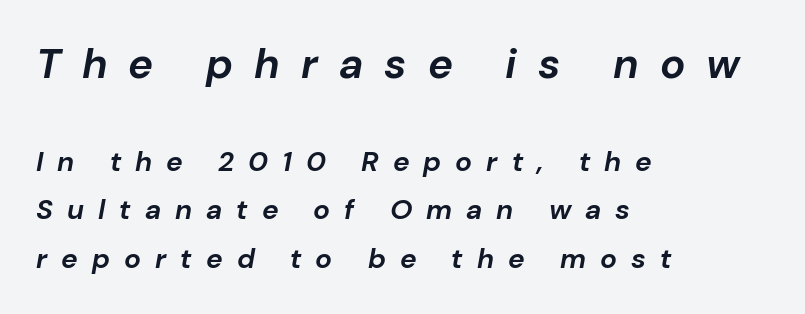
Two sizes are in play, and the larger belongs to the first block. The passage shown is emphatically bold. Visually the block forms a straight wall on the left and a jagged coastline on the right. Italic? Definitely — the glyphs are oblique. Each row of text sits above clean, open space.
